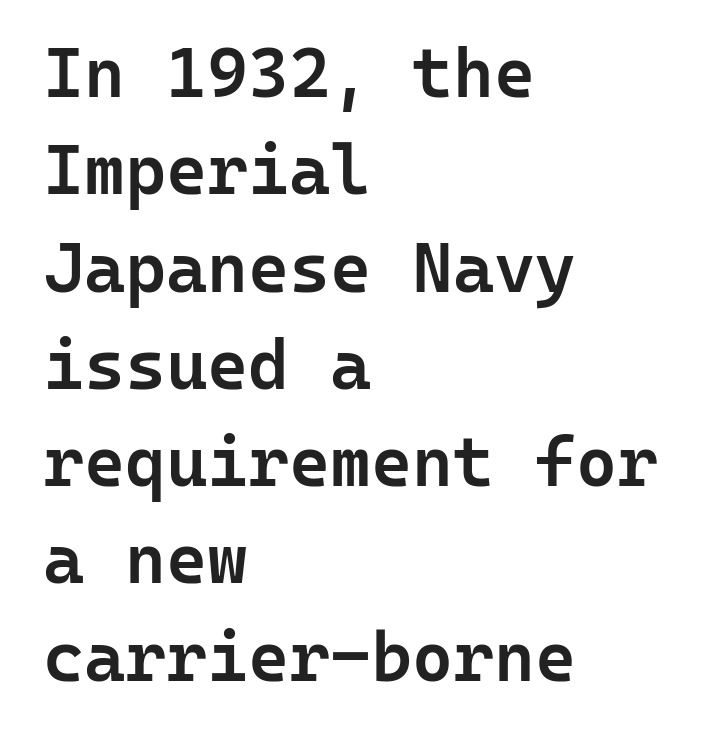
The image shows 70 px semibold sans-serif type, upright, monospaced; set left-aligned, normal line spacing (1.39x), normal letter spacing, not underlined; low stroke contrast and a medium x-height.
